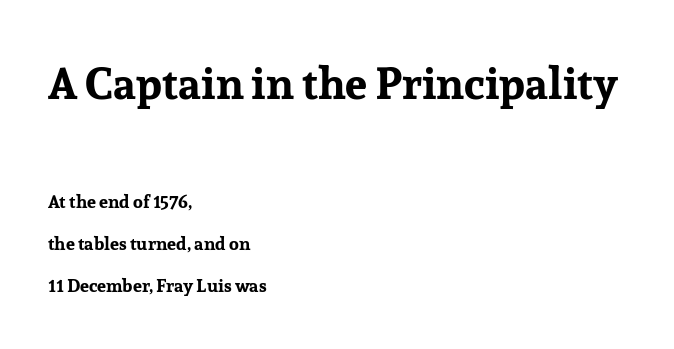
The image shows 44 px bold serif type, upright; set left-aligned, loose line spacing (2.35x), normal letter spacing, not underlined; the first (top) block is 2.44x larger; low stroke contrast and a medium x-height.
